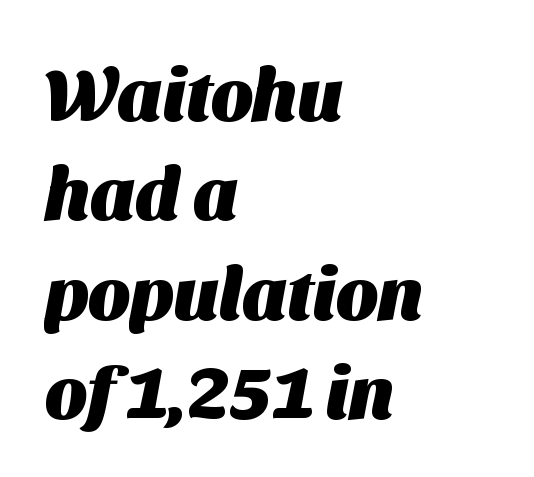
{"serif": "no", "bold": "yes", "weight": "heavy", "width": "normal", "stroke_contrast": "medium", "x_height": "medium", "monospaced": "no", "underline": "no", "align": "left", "line_spacing": "normal", "line_spacing_ratio": 1.36, "letter_spacing": "normal", "letter_spacing_em": 0.0, "glyph_px": 73}
